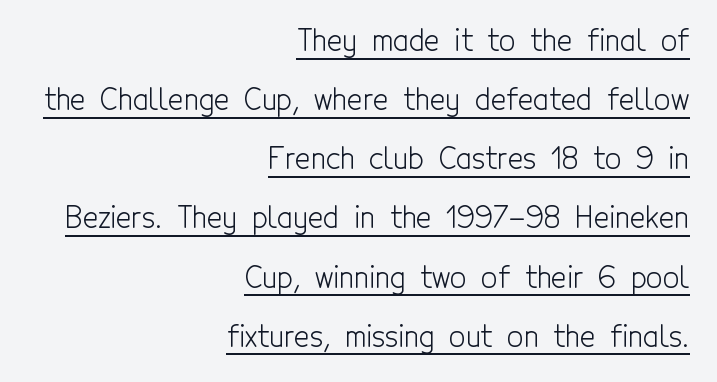
Q: Is the text bold? A: No.
Q: Is the text italic (slanted)? A: No, it is upright.
Q: Is the typeface a serif or a sans-serif typeface? A: Sans-serif.
Q: Is the text underlined? A: Yes.
Q: How is the paragraph aligned? A: Right-aligned.
Q: Is the spacing between letters normal or unusually wide? A: Normal.
Q: Is the spacing between lines tight, normal or loose? A: Loose.
Q: Width (condensed, normal, or wide)? A: Condensed.
Q: x-height? A: Medium.
Q: Monospaced? A: No.
